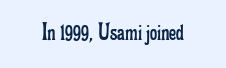
Q: Is the text bold? A: No.
Q: Is the text italic (slanted)? A: No, it is upright.
Q: Is the text underlined? A: No.
Q: Is the spacing between letters normal or unusually wide? A: Normal.
